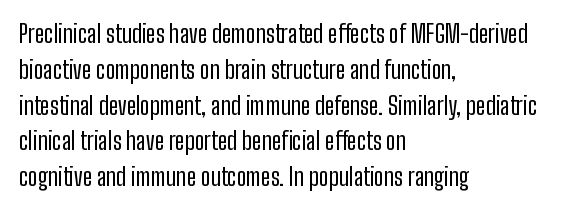
Q: Is the text bold? A: No.
Q: Is the text italic (slanted)? A: No, it is upright.
Q: Is the text underlined? A: No.
Q: How is the paragraph aligned? A: Left-aligned.
Q: Is the spacing between letters normal or unusually wide? A: Normal.
Q: Is the spacing between lines tight, normal or loose? A: Normal.
